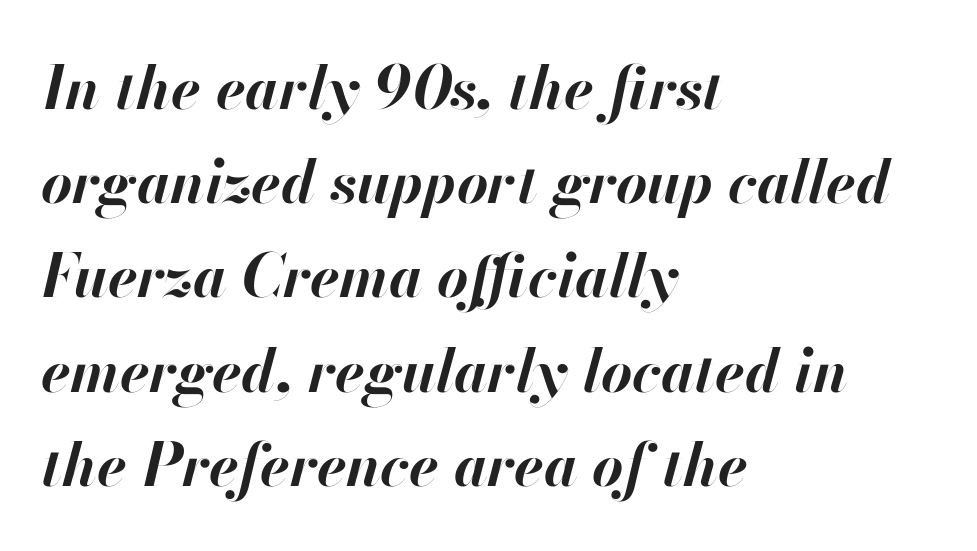
{"italic": "yes", "lean": "right", "slant_degrees": 13, "bold": "yes", "weight": "bold", "width": "normal", "stroke_contrast": "high", "x_height": "small", "monospaced": "no", "underline": "no", "align": "left", "line_spacing": "normal", "line_spacing_ratio": 1.57, "letter_spacing": "normal", "letter_spacing_em": 0.0, "glyph_px": 60}
